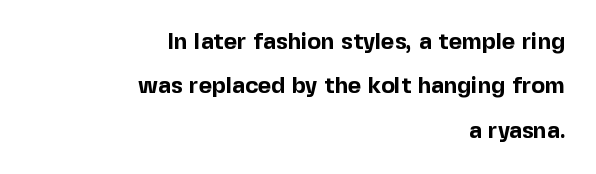
{"italic": "no", "bold": "yes", "underline": "no", "align": "right", "line_spacing": "loose", "line_spacing_ratio": 1.93, "letter_spacing": "normal", "letter_spacing_em": 0.0, "glyph_px": 23}
